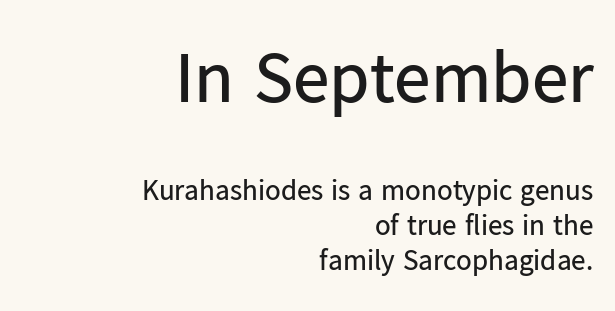
In terms of letterspacing, this is plain default setting. Observe the absence of serifs on each vertical stroke in this sample. Think of a printed novel: that variable character pitch is what you see here. Just letters on the line, the space beneath them empty. The emphasis by scale lands on block number one, above. The letters stand straight up with perfectly vertical stems.
